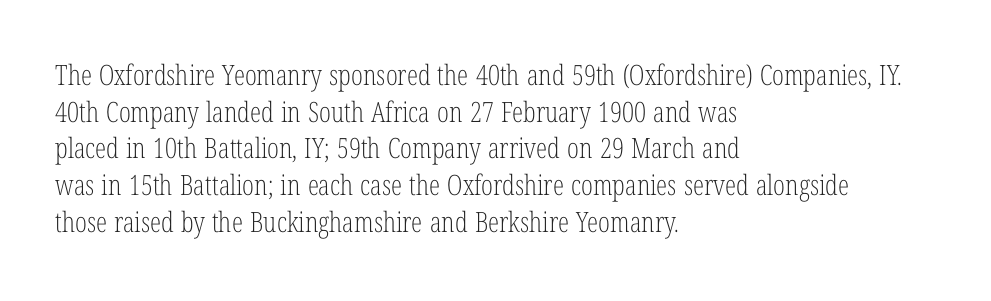
Q: Is the text bold? A: No.
Q: Is the text italic (slanted)? A: No, it is upright.
Q: Is the typeface a serif or a sans-serif typeface? A: Serif.
Q: Is the text underlined? A: No.
Q: How is the paragraph aligned? A: Left-aligned.
Q: Is the spacing between letters normal or unusually wide? A: Normal.
Q: Is the spacing between lines tight, normal or loose? A: Normal.
Q: Width (condensed, normal, or wide)? A: Condensed.
Q: Stroke contrast? A: Low.
Q: x-height? A: Medium.
Q: Monospaced? A: No.
